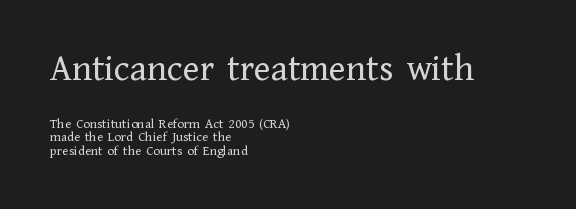
Q: Is the text bold? A: No.
Q: Is the text italic (slanted)? A: No, it is upright.
Q: Is the typeface a serif or a sans-serif typeface? A: Serif.
Q: Is the text underlined? A: No.
Q: How is the paragraph aligned? A: Left-aligned.
Q: Is the spacing between letters normal or unusually wide? A: Normal.
Q: Is the spacing between lines tight, normal or loose? A: Tight.
Q: Which block of text is set in a larger size, the first (top) or the second (bottom)? A: The first (top) one.
Q: Width (condensed, normal, or wide)? A: Normal.
Q: Stroke contrast? A: Low.
Q: x-height? A: Medium.
Q: Monospaced? A: No.
